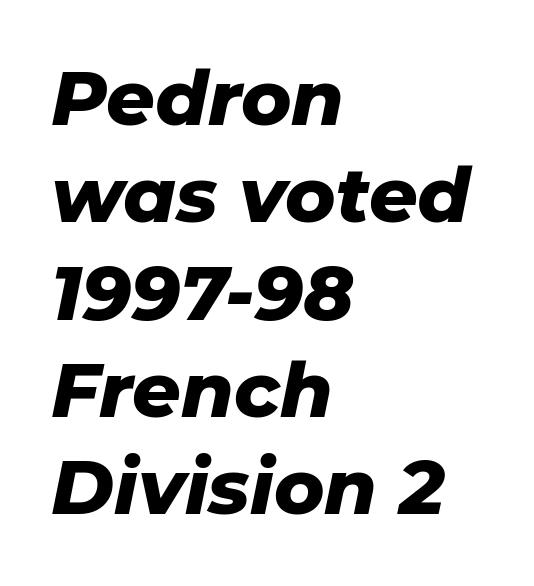
Q: Is the text bold? A: Yes.
Q: Is the text italic (slanted)? A: Yes, it leans right by about 11 degrees.
Q: Is the text underlined? A: No.
Q: How is the paragraph aligned? A: Left-aligned.
Q: Is the spacing between letters normal or unusually wide? A: Normal.
Q: Is the spacing between lines tight, normal or loose? A: Normal.
Q: Width (condensed, normal, or wide)? A: Normal.
Q: Stroke contrast? A: Low.
Q: x-height? A: Medium.
Q: Monospaced? A: No.
